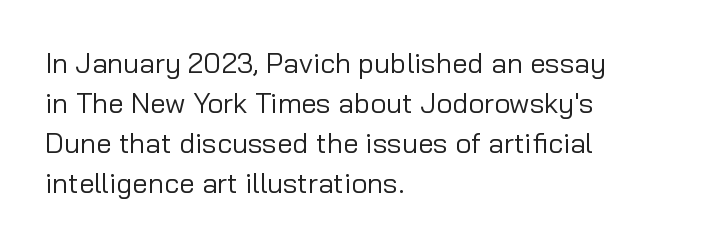
Typographically, this falls in the sans-serif category. Default kerning and tracking; the words read as compact shapes. Do the characters align in a grid? No, the font is proportional. Italic? Not at all — the glyphs are vertical. The cut favours lightness, reaching ordinary text weight at its darkest. Vertical spacing — default.
